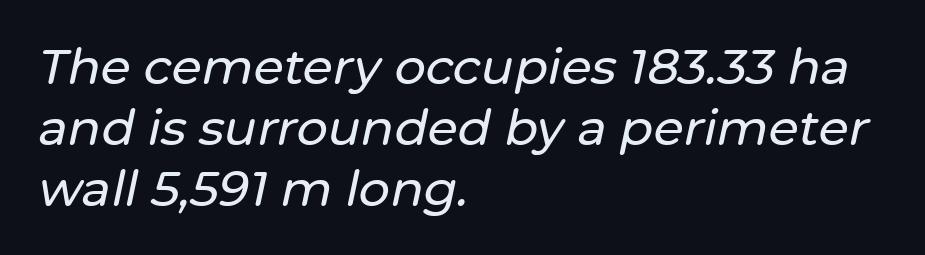
Q: Is the text italic (slanted)? A: Yes, it leans right by about 12 degrees.
Q: Is the text underlined? A: No.
Q: How is the paragraph aligned? A: Left-aligned.
Q: Is the spacing between letters normal or unusually wide? A: Normal.
Q: Width (condensed, normal, or wide)? A: Normal.
Q: Stroke contrast? A: Low.
Q: x-height? A: Medium.
Q: Monospaced? A: No.
